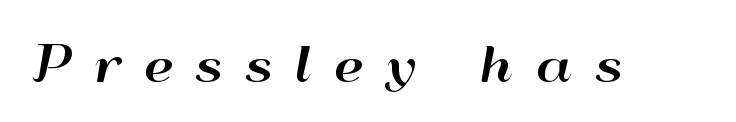
The image shows 47 px wide sans-serif type; set unusually wide letter spacing (+0.49 em), not underlined; high stroke contrast and a small x-height.
